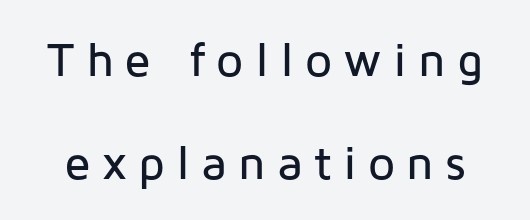
{"serif": "no", "italic": "no", "width": "normal", "stroke_contrast": "low", "x_height": "medium", "monospaced": "no", "underline": "no", "line_spacing": "loose", "line_spacing_ratio": 2.15, "letter_spacing": "wide", "letter_spacing_em": 0.23, "glyph_px": 48}
